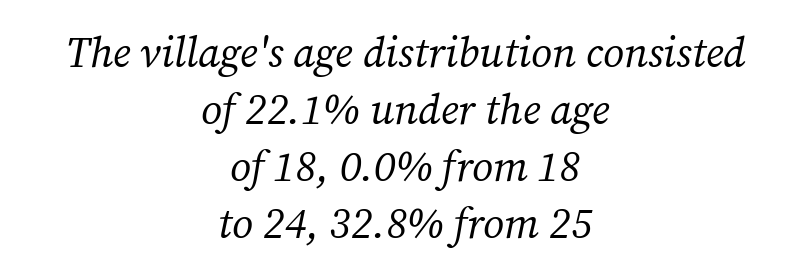
A normal amount of white space separates one row of letters from the next. The typeface has the unassuming heft of standard copy or less. No word sits above an underline. In terms of letterform style, serifs are clearly present.
